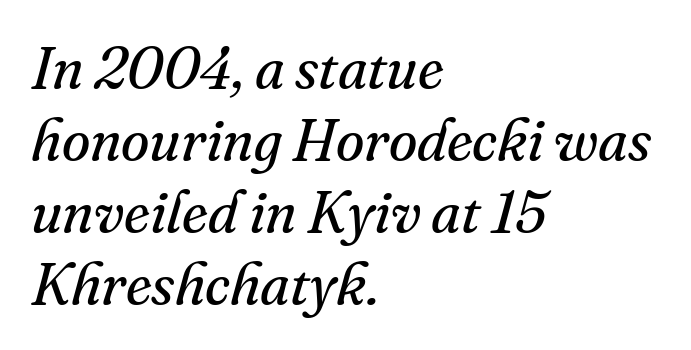
Q: Is the text bold? A: No.
Q: Is the text italic (slanted)? A: Yes, it leans right by about 16 degrees.
Q: Is the typeface a serif or a sans-serif typeface? A: Serif.
Q: Is the text underlined? A: No.
Q: How is the paragraph aligned? A: Left-aligned.
Q: Is the spacing between letters normal or unusually wide? A: Normal.
Q: Width (condensed, normal, or wide)? A: Normal.
Q: Stroke contrast? A: Medium.
Q: x-height? A: Small.
Q: Monospaced? A: No.
